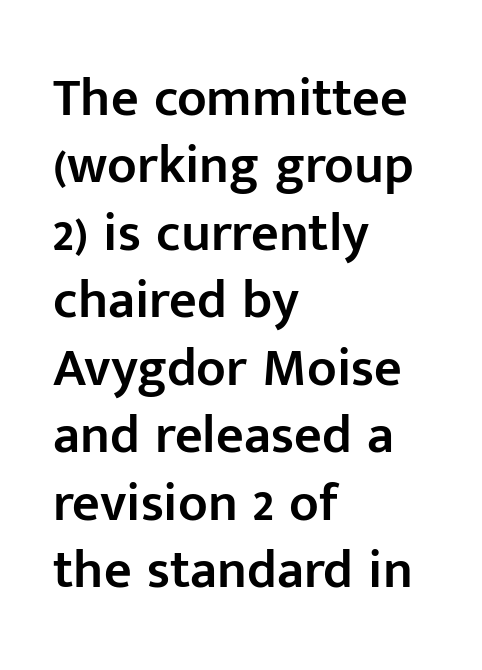
Looks like regular typesetting: each glyph gets only the width it needs. Nothing sits at the stroke ends, so this counts as sans-serif. Posture: vertical. Anything drawn beneath the words? Only blank space. What weight is shown? A semibold, between regular and bold. The lines sit at an ordinary, default distance from one another.
